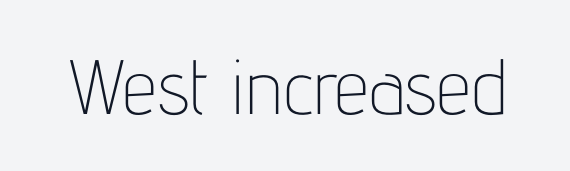
The image shows 77 px thin, condensed sans-serif type, upright; set normal letter spacing, not underlined; low stroke contrast and a medium x-height.
